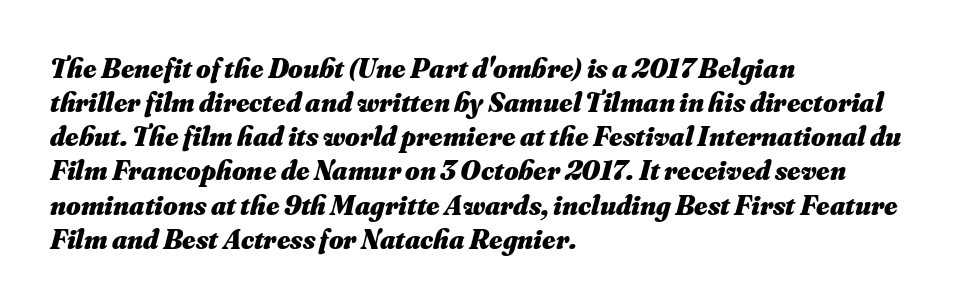
Rule under the text: the space is simply empty. All the whitespace from short lines collects on the right. The letters sit at their default tracking, neither squeezed nor spread. The rendering uses natural spacing where letterforms have individual widths. It's the slanting kind of type. A dark, heavy texture on the line: the type is bold.
